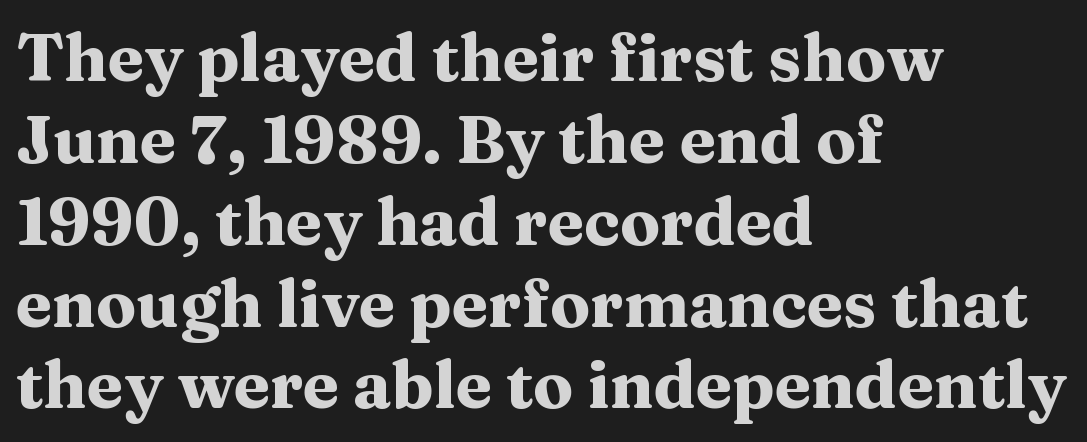
Think of a printed novel: that variable character pitch is what you see here. The type sits square on the baseline with zero lean. What kind of face is this? One with serifs. The glyphs are unaccompanied by any horizontal stroke below them.
